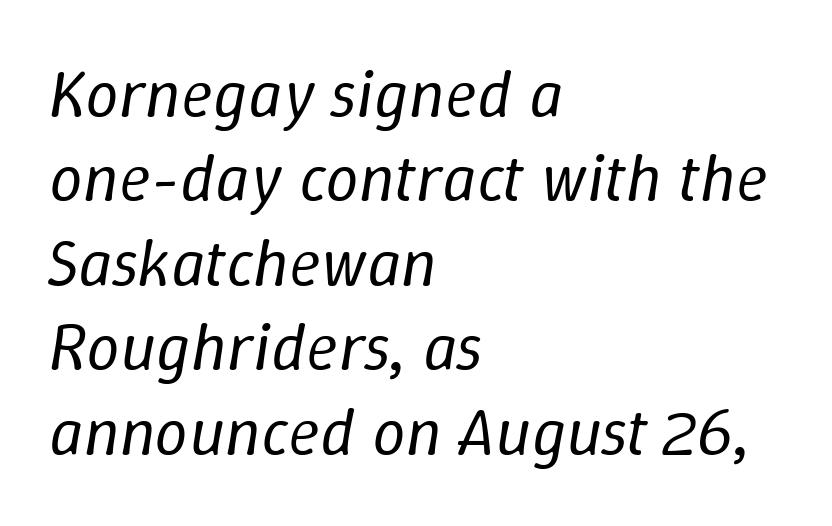
Q: Is the text bold? A: No.
Q: Is the text italic (slanted)? A: Yes, it leans right by about 9 degrees.
Q: Is the text underlined? A: No.
Q: How is the paragraph aligned? A: Left-aligned.
Q: Is the spacing between letters normal or unusually wide? A: Normal.
Q: Is the spacing between lines tight, normal or loose? A: Normal.
Q: Width (condensed, normal, or wide)? A: Normal.
Q: Stroke contrast? A: Low.
Q: x-height? A: Medium.
Q: Monospaced? A: No.
